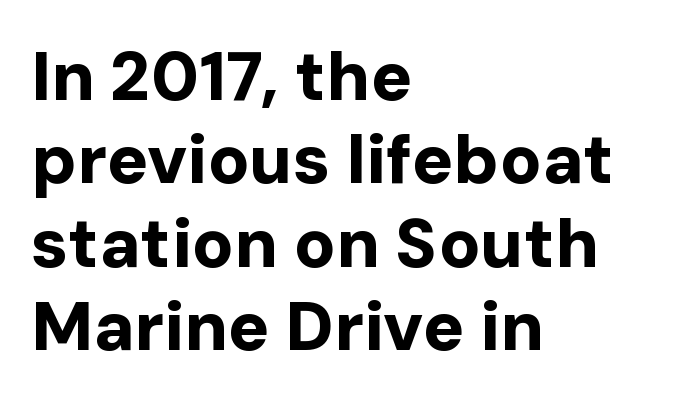
Q: Is the text bold? A: Yes.
Q: Is the text italic (slanted)? A: No, it is upright.
Q: Is the typeface a serif or a sans-serif typeface? A: Sans-serif.
Q: Is the text underlined? A: No.
Q: How is the paragraph aligned? A: Left-aligned.
Q: Is the spacing between letters normal or unusually wide? A: Normal.
Q: Width (condensed, normal, or wide)? A: Normal.
Q: Stroke contrast? A: Low.
Q: x-height? A: Medium.
Q: Monospaced? A: No.
